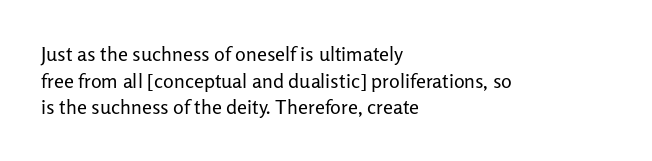
{"italic": "no", "bold": "no", "underline": "no", "align": "left", "line_spacing": "normal", "line_spacing_ratio": 1.33, "letter_spacing": "normal", "letter_spacing_em": 0.0, "glyph_px": 20}
